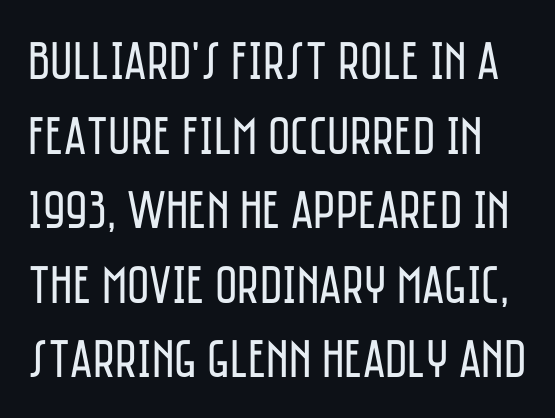
{"serif": "no", "italic": "no", "bold": "no", "weight": "regular", "width": "condensed", "stroke_contrast": "low", "x_height": "large", "monospaced": "no", "underline": "no", "line_spacing": "normal", "line_spacing_ratio": 1.38, "letter_spacing": "normal", "letter_spacing_em": 0.0, "glyph_px": 54}
